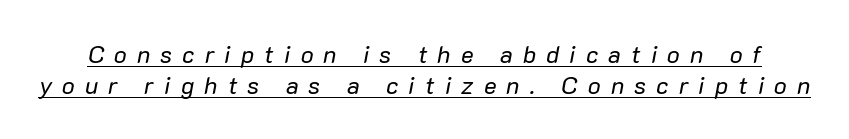
The face used here appears with an underline applied. Compared with ordinary roman type, these characters are visibly tilted. The strokes are not fattened; the text isn't bold. Loose tracking; the words dissolve into strings of separated letters. A normal amount of white space separates one row of letters from the next.
